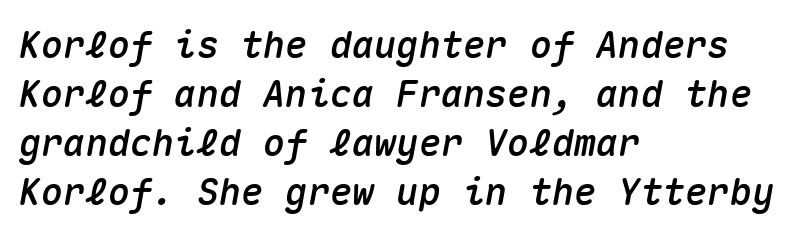
The image shows 37 px text type, italic (leaning right), monospaced; set left-aligned, normal line spacing (1.32x), normal letter spacing, not underlined; medium stroke contrast and a medium x-height.
